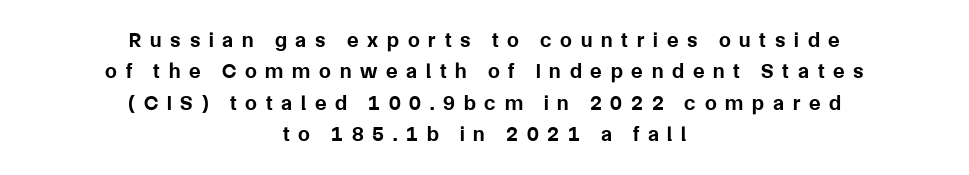
{"italic": "no", "bold": "yes", "underline": "no", "align": "center", "line_spacing": "normal", "line_spacing_ratio": 1.5, "letter_spacing": "wide", "letter_spacing_em": 0.42, "glyph_px": 21}
